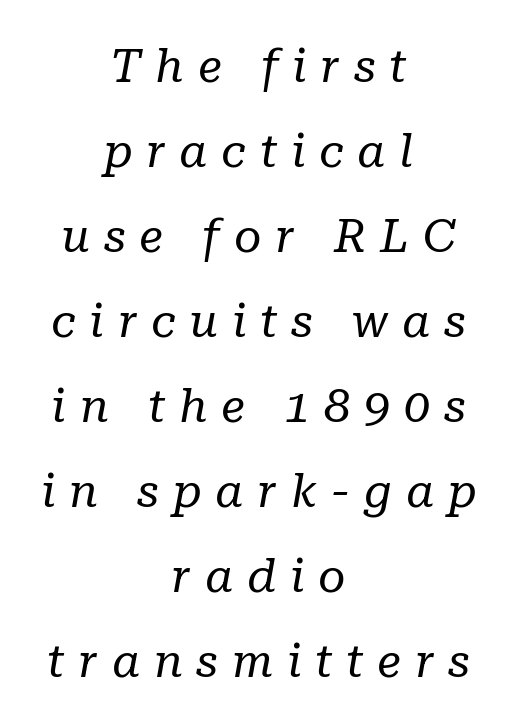
{"serif": "yes", "italic": "yes", "lean": "right", "slant_degrees": 10, "bold": "no", "weight": "regular", "width": "normal", "stroke_contrast": "low", "x_height": "medium", "monospaced": "no", "underline": "no", "align": "center", "line_spacing_ratio": 1.81, "letter_spacing": "wide", "letter_spacing_em": 0.29, "glyph_px": 47}
